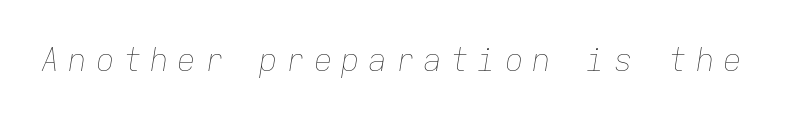
{"italic": "yes", "lean": "right", "slant_degrees": 9, "bold": "no", "weight": "thin", "width": "normal", "stroke_contrast": "low", "x_height": "medium", "monospaced": "yes", "underline": "no", "letter_spacing": "wide", "letter_spacing_em": 0.28, "glyph_px": 31}
